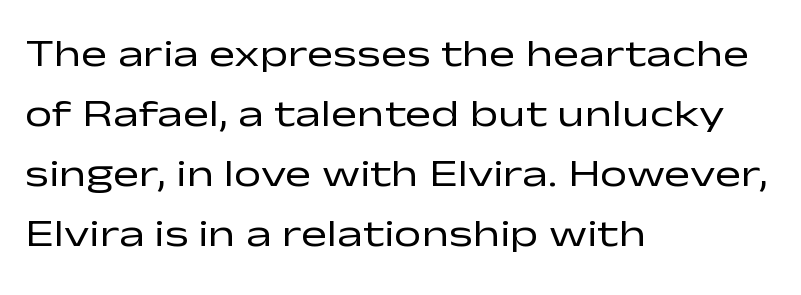
{"serif": "no", "italic": "no", "bold": "no", "weight": "regular", "width": "wide", "stroke_contrast": "low", "x_height": "medium", "monospaced": "no", "underline": "no", "align": "left", "line_spacing": "normal", "line_spacing_ratio": 1.54, "letter_spacing": "normal", "letter_spacing_em": 0.0, "glyph_px": 39}
